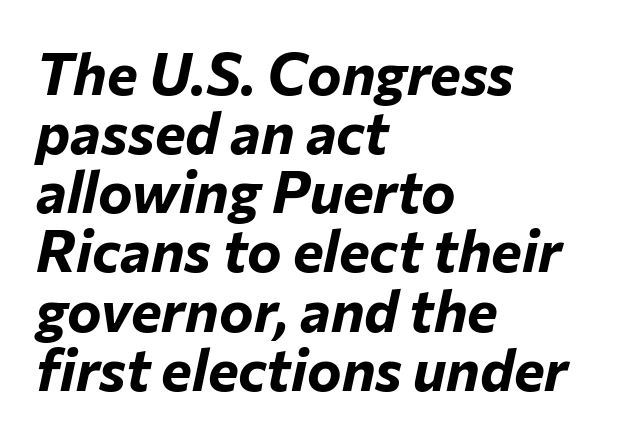
Q: Is the text bold? A: Yes.
Q: Is the text italic (slanted)? A: Yes, it leans right by about 12 degrees.
Q: Is the text underlined? A: No.
Q: How is the paragraph aligned? A: Left-aligned.
Q: Is the spacing between letters normal or unusually wide? A: Normal.
Q: Is the spacing between lines tight, normal or loose? A: Tight.
Q: Width (condensed, normal, or wide)? A: Normal.
Q: Stroke contrast? A: Low.
Q: x-height? A: Medium.
Q: Monospaced? A: No.
